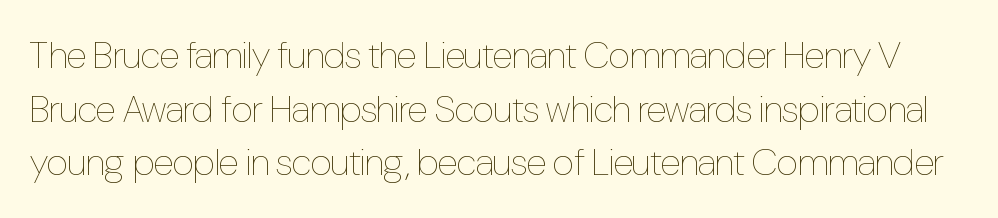
Q: Is the text bold? A: No.
Q: Is the text italic (slanted)? A: No, it is upright.
Q: Is the text underlined? A: No.
Q: Is the spacing between letters normal or unusually wide? A: Normal.
Q: Is the spacing between lines tight, normal or loose? A: Normal.
Q: Width (condensed, normal, or wide)? A: Condensed.
Q: Stroke contrast? A: Low.
Q: x-height? A: Medium.
Q: Monospaced? A: No.
